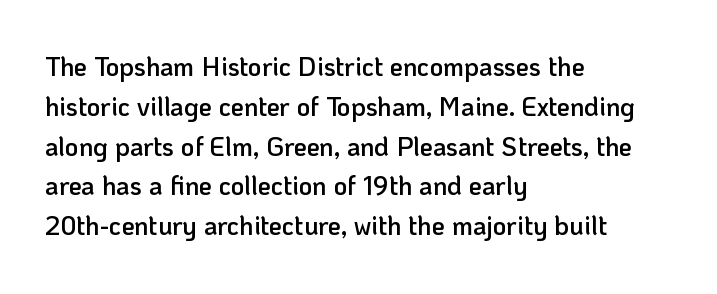
Ordinary non-slanted type is in use. Reading down the block, your eye returns to a fixed left position each line. These lines sit exactly where default settings would place them. Check the space under the baseline: it is left empty.
